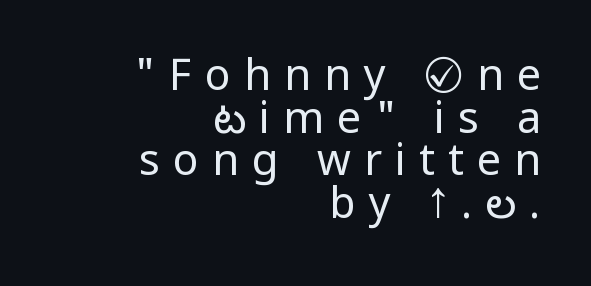
{"serif": "no", "italic": "no", "bold": "no", "weight": "regular", "width": "condensed", "stroke_contrast": "low", "x_height": "large", "monospaced": "no", "underline": "no", "align": "right", "line_spacing": "tight", "line_spacing_ratio": 0.99, "letter_spacing": "wide", "letter_spacing_em": 0.31, "glyph_px": 43}
